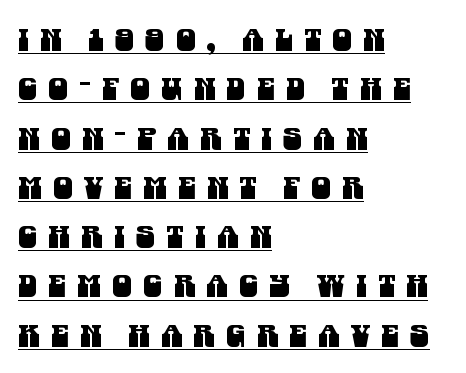
Q: Is the typeface a serif or a sans-serif typeface? A: Sans-serif.
Q: Is the text underlined? A: Yes.
Q: How is the paragraph aligned? A: Left-aligned.
Q: Is the spacing between letters normal or unusually wide? A: Unusually wide.
Q: Is the spacing between lines tight, normal or loose? A: Normal.
Q: Width (condensed, normal, or wide)? A: Condensed.
Q: Stroke contrast? A: Medium.
Q: x-height? A: Large.
Q: Monospaced? A: No.
